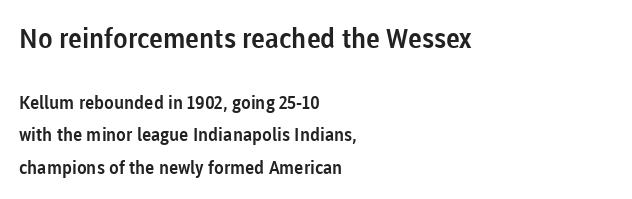
The image shows 27 px text type, upright; set left-aligned, line spacing 1.82x, normal letter spacing, not underlined; the first (top) block is 1.5x larger.
